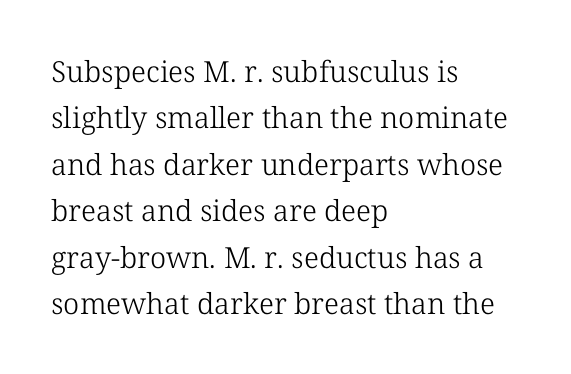
The image shows 29 px light serif type, upright; set left-aligned, normal line spacing (1.6x), normal letter spacing, not underlined; low stroke contrast and a medium x-height.
